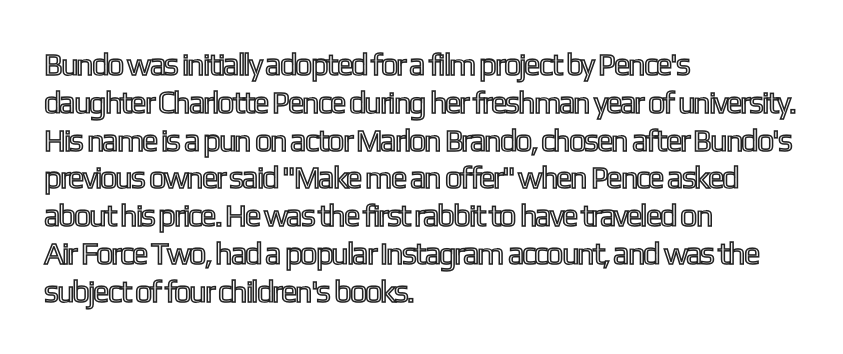
Every stem runs plumb, perpendicular to the baseline. You could call the tracking neutral — neither tight nor loose. Quick note: underline off. These lines are rendered in a variable-pitch font. Teacher's note: observe the even left margin — that is flush-left alignment.
